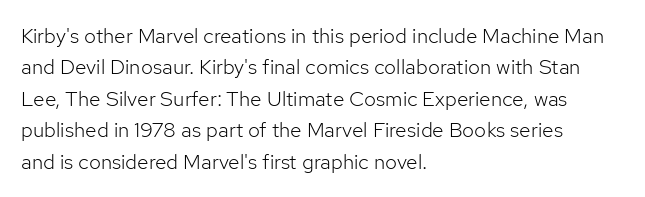
Each row of text sits above clean, open space. Italic? Not at all — the glyphs are vertical. Typeset ragged right — the left edge is the straight one. Each word holds together tightly as a unit, with standard inter-letter gaps. Interline gaps are of average width in this sample.
